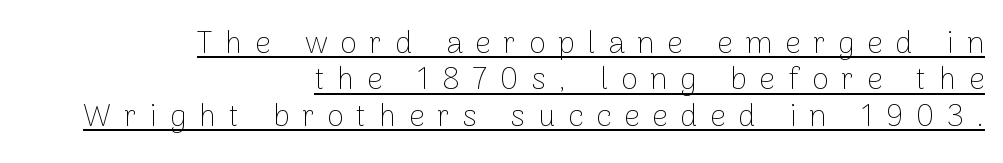
This sample has the flowing, uneven cadence of proportional lettering. Inter-character spacing is expanded well beyond the font's built-in metrics. One-word summary of the alignment: right. Nope, not italic — everything's standing straight. Observe the absence of serifs on each vertical stroke in this sample.
